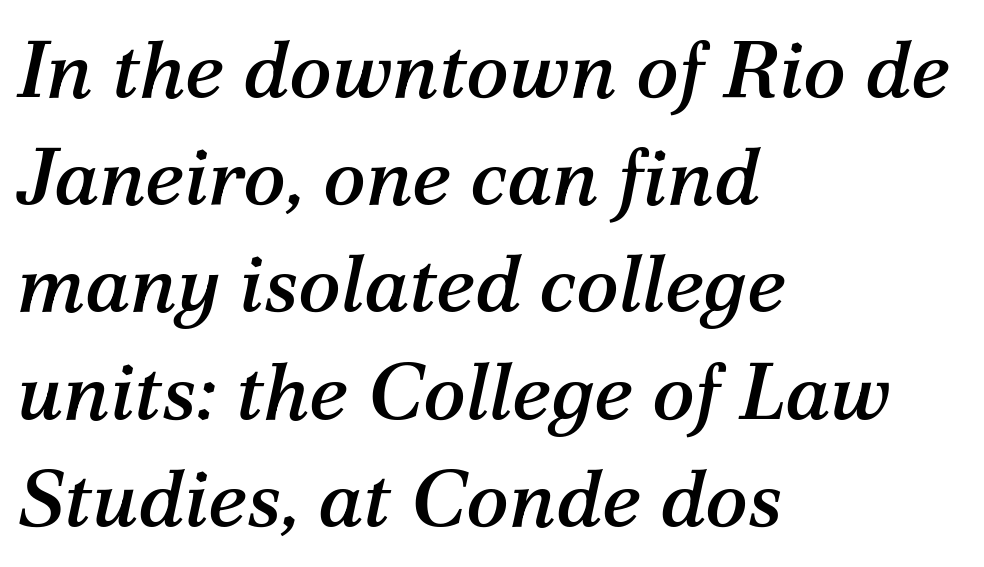
Q: Is the text italic (slanted)? A: Yes, it leans right by about 12 degrees.
Q: Is the typeface a serif or a sans-serif typeface? A: Serif.
Q: Is the text underlined? A: No.
Q: How is the paragraph aligned? A: Left-aligned.
Q: Is the spacing between letters normal or unusually wide? A: Normal.
Q: Is the spacing between lines tight, normal or loose? A: Normal.
Q: Width (condensed, normal, or wide)? A: Normal.
Q: Stroke contrast? A: Medium.
Q: x-height? A: Medium.
Q: Monospaced? A: No.
